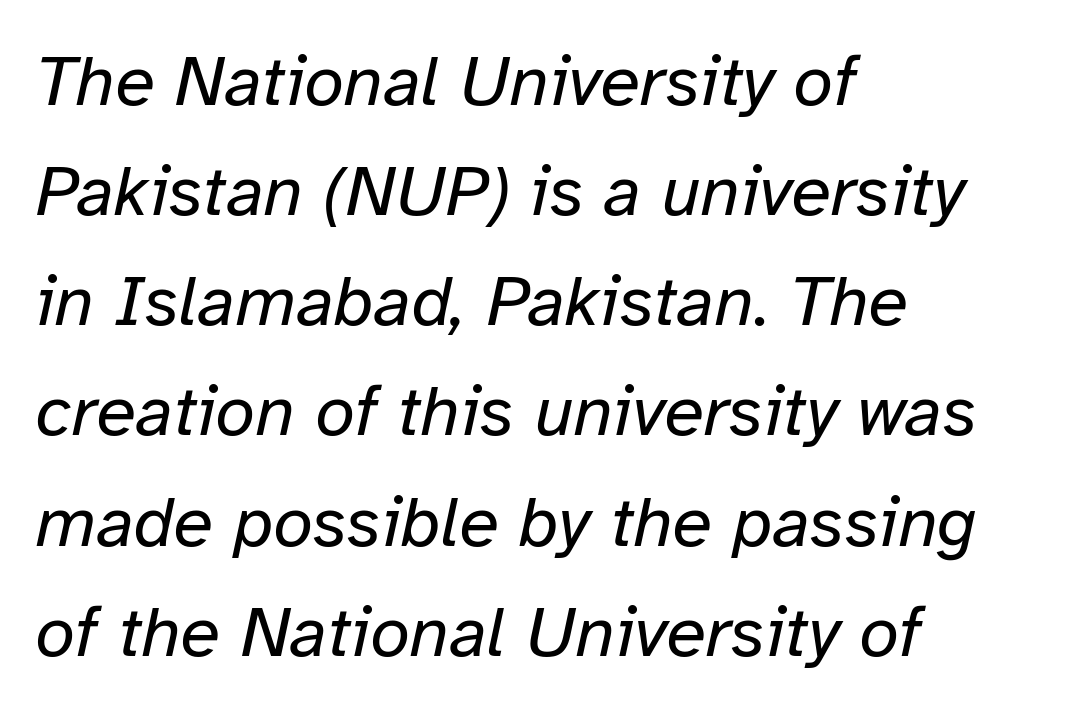
The leading is moderate, giving the passage an even texture. Each letter keeps its own natural width here, so spacing adapts to shape. Between one letter and the next there's only the usual sliver of space. Looking at the ascenders, they clearly lean.
